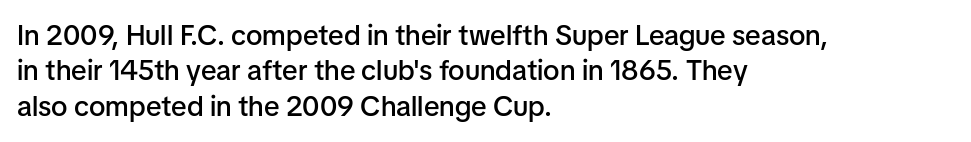
{"serif": "no", "italic": "no", "bold": "semi", "weight": "semibold", "width": "normal", "stroke_contrast": "low", "x_height": "medium", "monospaced": "no", "underline": "no", "align": "left", "line_spacing": "normal", "line_spacing_ratio": 1.26, "letter_spacing": "normal", "letter_spacing_em": 0.0, "glyph_px": 28}
